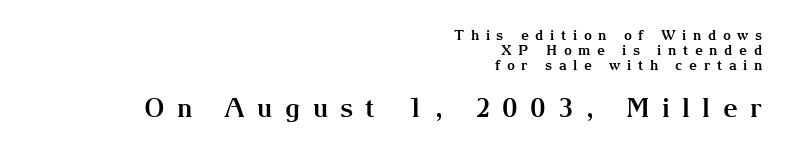
The image shows 26 px bold type, upright; set right-aligned, tight line spacing (1.08x), unusually wide letter spacing (+0.47 em), not underlined; the second (bottom) block is 1.86x larger.
